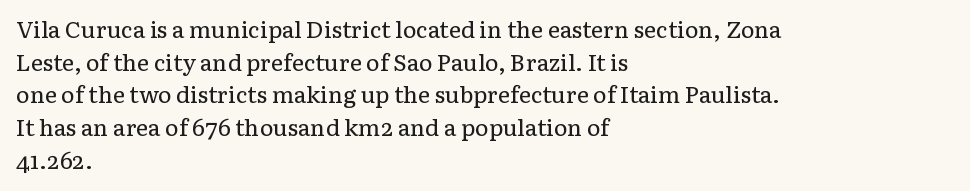
The image shows 23 px text type, upright; set left-aligned, normal line spacing (1.42x), normal letter spacing, not underlined.
